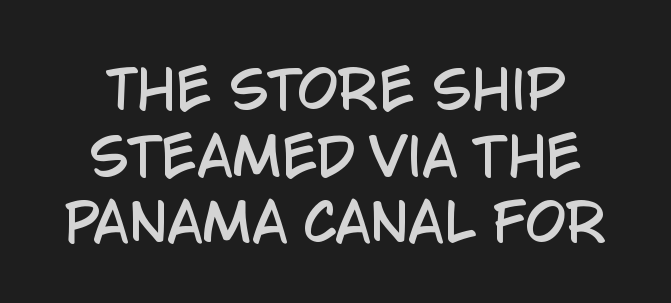
Proportional: the letters do not fall into vertical columns. Every character sits straight up, as roman type does. Standard letterfit; no display-style spreading of the glyphs. No word sits above an underline.
